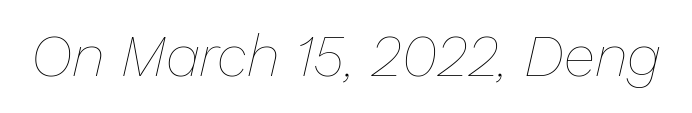
{"italic": "yes", "lean": "right", "slant_degrees": 13, "bold": "no", "weight": "thin", "width": "normal", "stroke_contrast": "low", "x_height": "medium", "monospaced": "no", "underline": "no", "letter_spacing": "normal", "letter_spacing_em": 0.0, "glyph_px": 58}
